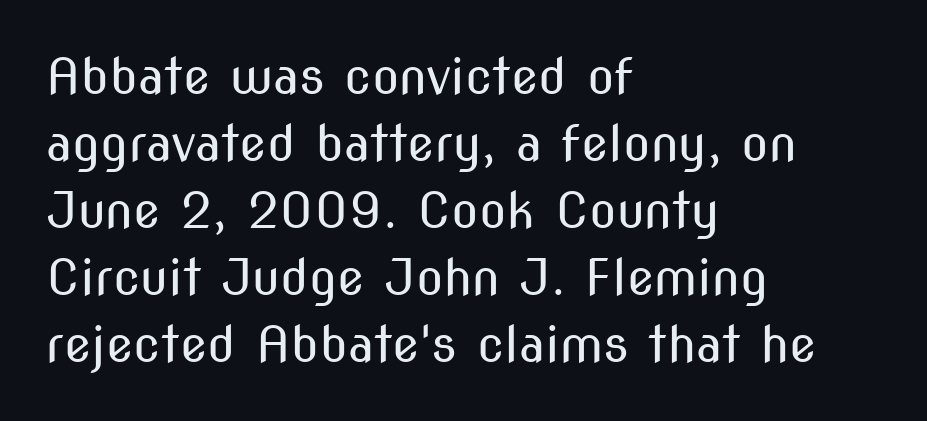
Q: Is the text bold? A: No.
Q: Is the text italic (slanted)? A: No, it is upright.
Q: Is the typeface a serif or a sans-serif typeface? A: Sans-serif.
Q: Is the text underlined? A: No.
Q: How is the paragraph aligned? A: Left-aligned.
Q: Is the spacing between letters normal or unusually wide? A: Normal.
Q: Is the spacing between lines tight, normal or loose? A: Normal.
Q: Width (condensed, normal, or wide)? A: Condensed.
Q: Stroke contrast? A: Medium.
Q: x-height? A: Medium.
Q: Monospaced? A: No.
